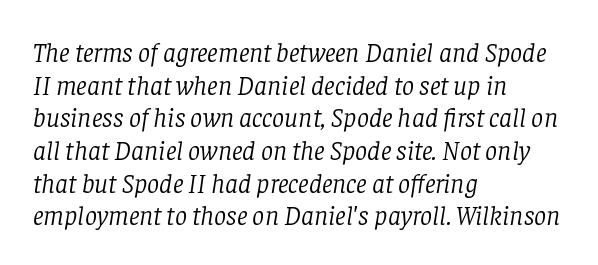
{"italic": "yes", "lean": "right", "slant_degrees": 8, "bold": "no", "underline": "no", "align": "left", "line_spacing_ratio": 1.21, "letter_spacing": "normal", "letter_spacing_em": 0.0, "glyph_px": 27}
